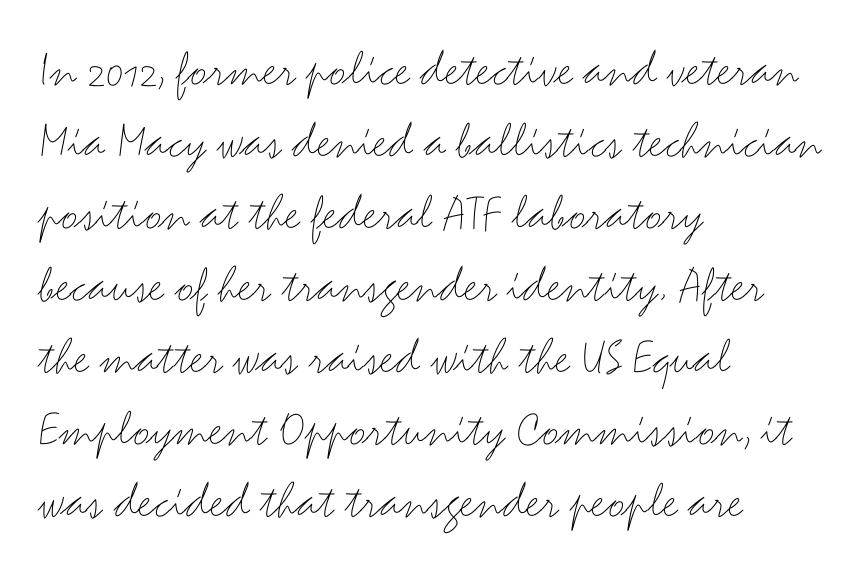
Look at the tracking — it's just the regular setting, nothing added. The setting favours the left margin, as ordinary paragraphs usually do. Weight: in the light-to-regular range. Unlike a traditional serif, this face leaves its strokes unadorned.
